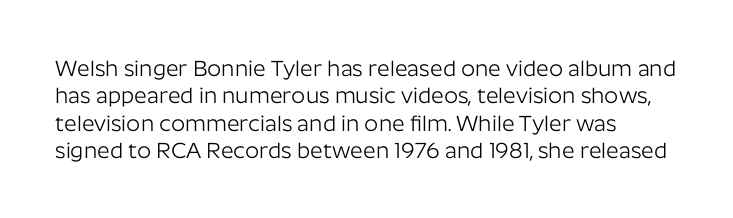
{"italic": "no", "bold": "no", "underline": "no", "line_spacing_ratio": 1.24, "letter_spacing": "normal", "letter_spacing_em": 0.0, "glyph_px": 22}
